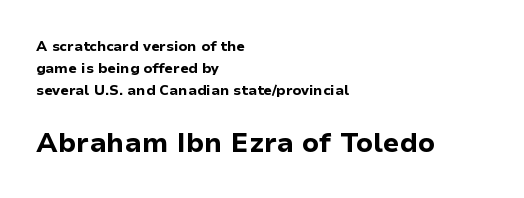
The image shows 27 px bold type, upright; set left-aligned, normal line spacing (1.57x), normal letter spacing, not underlined; the second (bottom) block is 1.93x larger.
